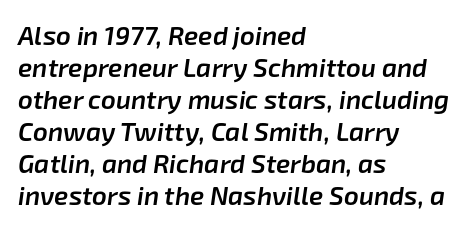
The image shows 26 px text type, italic (leaning right); set left-aligned, line spacing 1.23x, normal letter spacing, not underlined.
